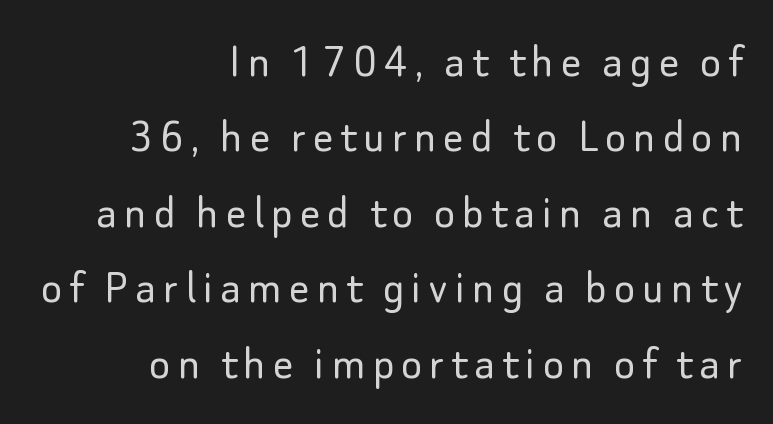
These lines are set flush right with a ragged left edge. Every character sits straight up, as roman type does. The letters advance in unequal steps, a hallmark of proportional type. Grotesque or geometric, the face here clearly has no serifs. A light-to-regular cut is what we see here.
